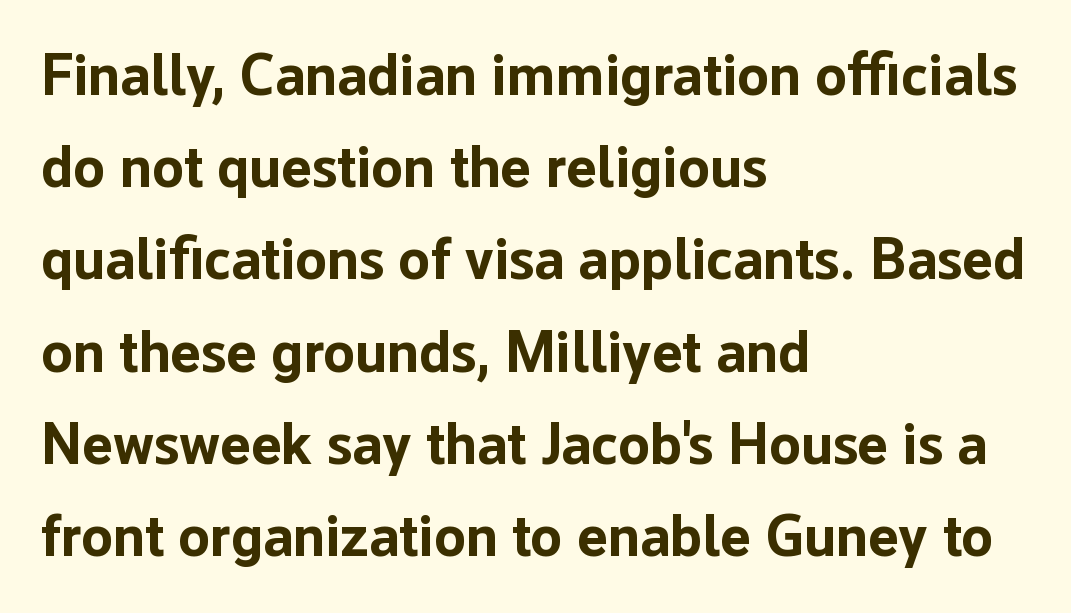
Q: Is the text bold? A: Yes.
Q: Is the text italic (slanted)? A: No, it is upright.
Q: Is the typeface a serif or a sans-serif typeface? A: Sans-serif.
Q: Is the text underlined? A: No.
Q: How is the paragraph aligned? A: Left-aligned.
Q: Is the spacing between letters normal or unusually wide? A: Normal.
Q: Is the spacing between lines tight, normal or loose? A: Normal.
Q: Width (condensed, normal, or wide)? A: Normal.
Q: Stroke contrast? A: Low.
Q: x-height? A: Medium.
Q: Monospaced? A: No.
